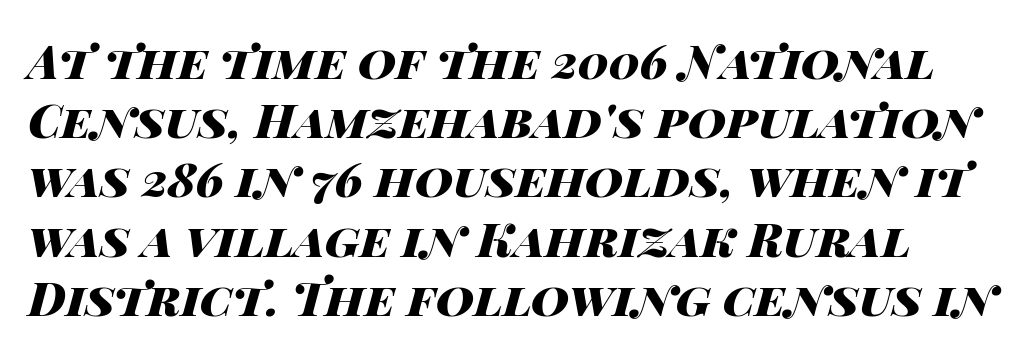
{"italic": "yes", "lean": "right", "slant_degrees": 14, "bold": "yes", "weight": "heavy", "width": "wide", "stroke_contrast": "high", "x_height": "large", "monospaced": "no", "underline": "no", "line_spacing": "normal", "line_spacing_ratio": 1.26, "letter_spacing": "normal", "letter_spacing_em": 0.0, "glyph_px": 47}
